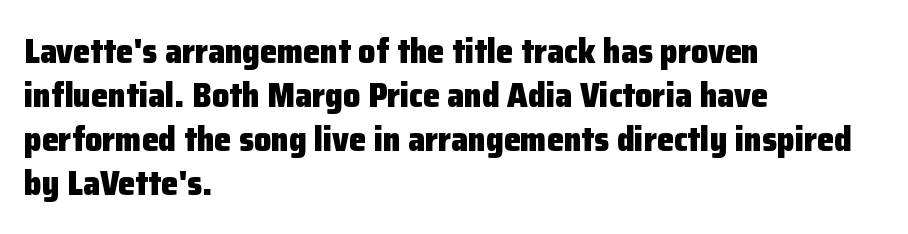
The image shows 34 px heavy sans-serif type, upright; set left-aligned, normal line spacing (1.29x), normal letter spacing, not underlined; low stroke contrast and a medium x-height.
